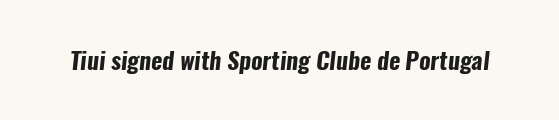
Standard letterfit; no display-style spreading of the glyphs. What weight is shown? A full bold with thick strokes. Has an underline been added? It has not.
